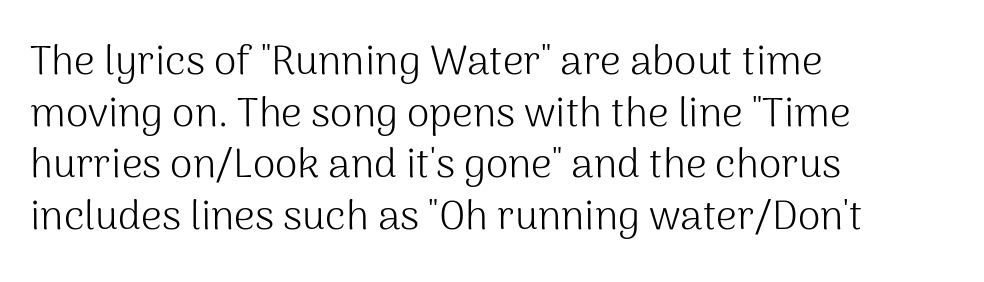
This reads as an unemphasized weight, regular at the heaviest. Evenly set lines give the paragraph a standard silhouette. There is no visible air inserted between adjacent glyphs. The area under the type is left untouched. Teacher's note: observe the even left margin — that is flush-left alignment.
